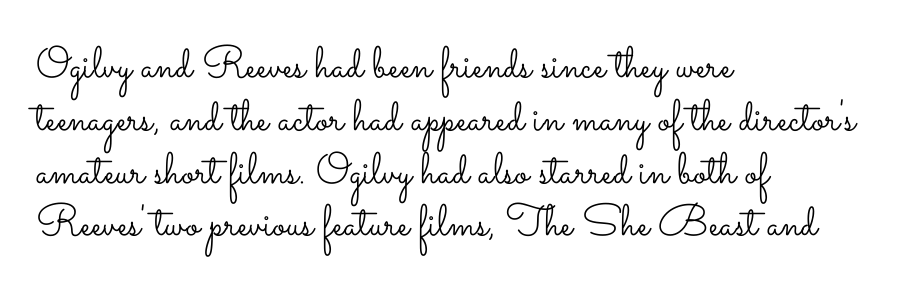
{"bold": "no", "weight": "light", "width": "wide", "stroke_contrast": "low", "x_height": "small", "monospaced": "no", "underline": "no", "align": "left", "line_spacing_ratio": 1.2, "letter_spacing": "normal", "letter_spacing_em": 0.0, "glyph_px": 44}
